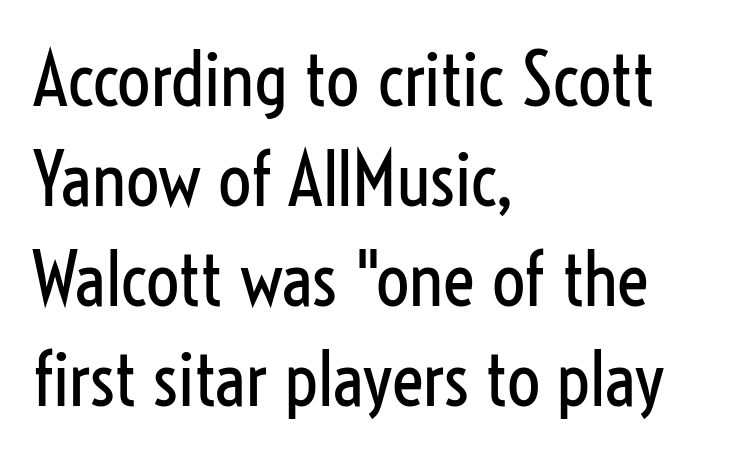
Q: Is the text bold? A: No.
Q: Is the text italic (slanted)? A: No, it is upright.
Q: Is the typeface a serif or a sans-serif typeface? A: Sans-serif.
Q: Is the text underlined? A: No.
Q: How is the paragraph aligned? A: Left-aligned.
Q: Is the spacing between letters normal or unusually wide? A: Normal.
Q: Is the spacing between lines tight, normal or loose? A: Normal.
Q: Width (condensed, normal, or wide)? A: Condensed.
Q: Stroke contrast? A: Low.
Q: x-height? A: Medium.
Q: Monospaced? A: No.
